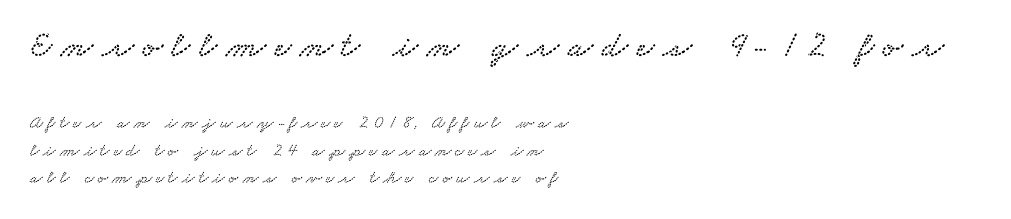
The image shows 37 px wide type; set left-aligned, normal line spacing (1.51x), unusually wide letter spacing (+0.24 em), not underlined; the first (top) block is 2.06x larger; low stroke contrast and a small x-height.
